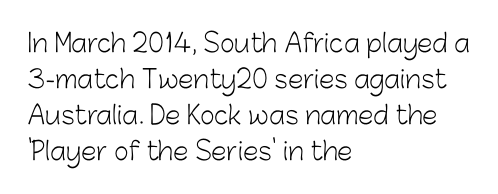
The rendering anchors every line to the left-hand side. Words appear dense and cohesive because spacing is normal. Does the leading feel generous? No, just average. A quiet, ordinary-to-light weight characterises the typeface.
